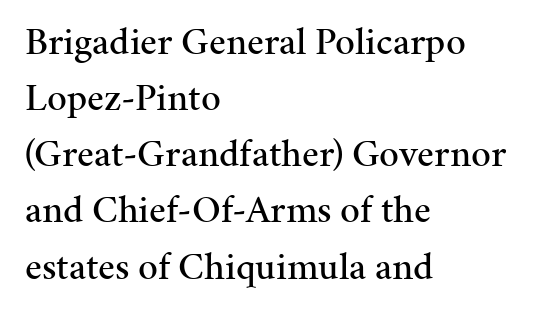
The image shows 39 px serif type, upright; set left-aligned, normal line spacing (1.44x), normal letter spacing, not underlined; medium stroke contrast and a medium x-height.
